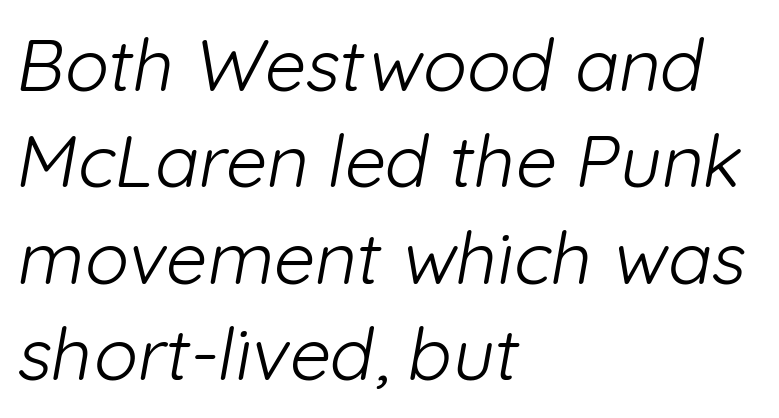
The passage shown is typeset with a sans-serif family. The typeface has the unassuming heft of standard copy or less. The tracking reads as untouched default to a designer's eye. Beneath every word, the page is bare.
